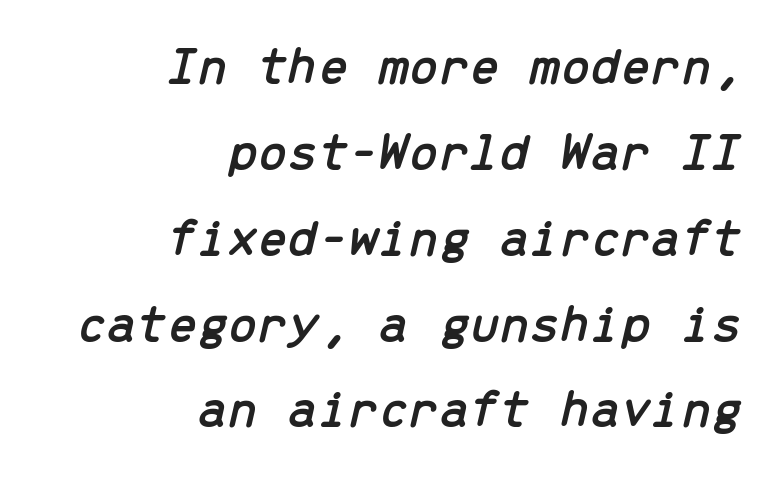
Q: Is the text italic (slanted)? A: Yes, it leans right by about 13 degrees.
Q: Is the text underlined? A: No.
Q: How is the paragraph aligned? A: Right-aligned.
Q: Is the spacing between letters normal or unusually wide? A: Normal.
Q: Is the spacing between lines tight, normal or loose? A: Normal.
Q: Width (condensed, normal, or wide)? A: Normal.
Q: Stroke contrast? A: Low.
Q: x-height? A: Medium.
Q: Monospaced? A: Yes.
